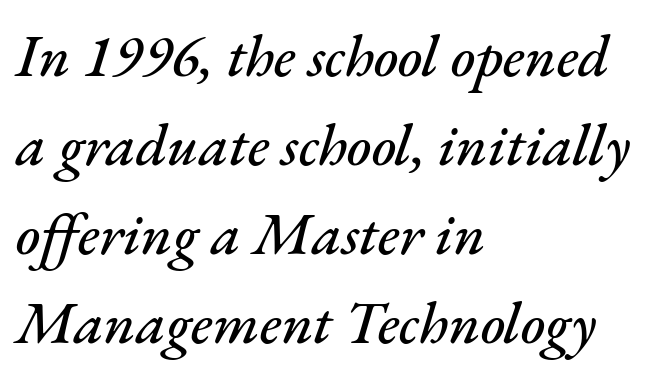
{"italic": "yes", "lean": "right", "slant_degrees": 17, "width": "normal", "stroke_contrast": "medium", "x_height": "small", "monospaced": "no", "underline": "no", "align": "left", "line_spacing": "normal", "line_spacing_ratio": 1.51, "letter_spacing": "normal", "letter_spacing_em": 0.0, "glyph_px": 59}
